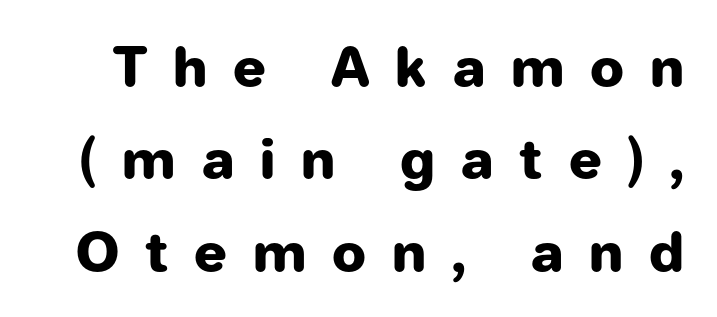
{"serif": "no", "italic": "no", "bold": "yes", "weight": "heavy", "width": "normal", "stroke_contrast": "low", "x_height": "medium", "monospaced": "no", "underline": "no", "line_spacing_ratio": 1.71, "letter_spacing": "wide", "letter_spacing_em": 0.48, "glyph_px": 54}
